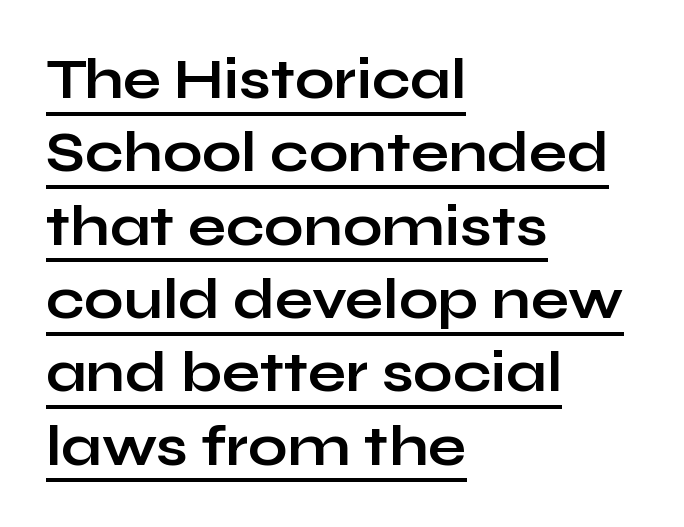
The image shows 56 px bold, wide sans-serif type, upright; set left-aligned, normal line spacing (1.31x), normal letter spacing, underlined; low stroke contrast and a medium x-height.
